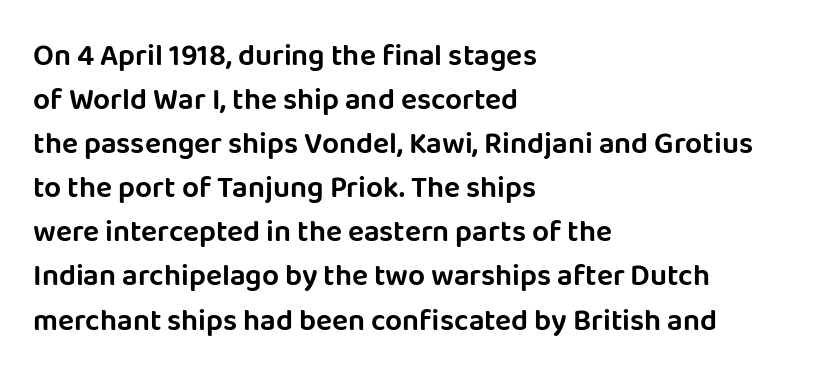
Q: Is the text italic (slanted)? A: No, it is upright.
Q: Is the typeface a serif or a sans-serif typeface? A: Sans-serif.
Q: Is the text underlined? A: No.
Q: How is the paragraph aligned? A: Left-aligned.
Q: Is the spacing between letters normal or unusually wide? A: Normal.
Q: Is the spacing between lines tight, normal or loose? A: Normal.
Q: Width (condensed, normal, or wide)? A: Normal.
Q: Stroke contrast? A: Low.
Q: x-height? A: Large.
Q: Monospaced? A: No.
